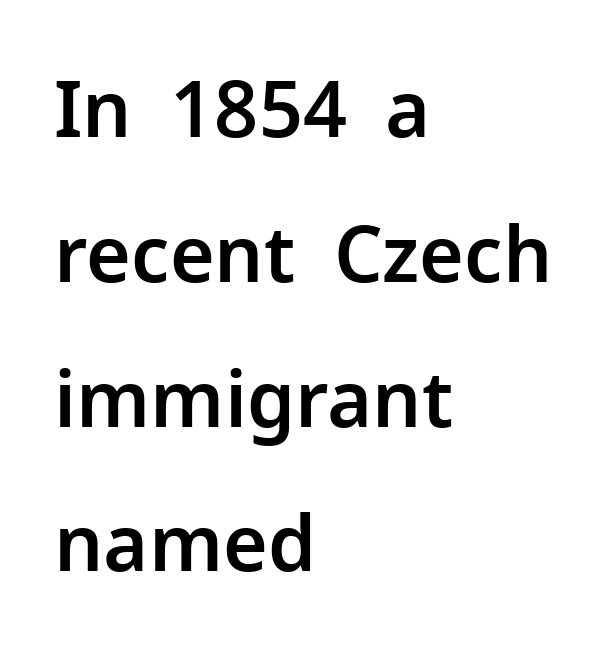
Horizontally, the lines are justified to the leading edge only. Words float on clear page, feet unadorned. You could not count columns in this text — the font is proportionally spaced. Does extra space separate the letters? No, they use regular spacing. The characters display no serif detailing; their extremities are plain.
